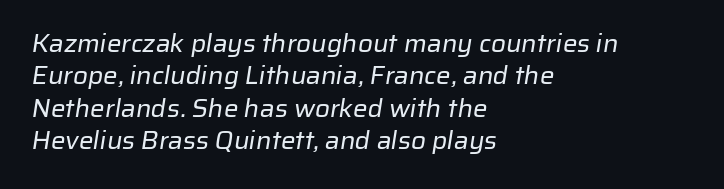
Each new line begins a customary step beneath the previous one. Counters stay open thanks to moderate or lighter strokes. The zone under the glyphs is completely vacant. Leftover space on each line is placed entirely after the last word. Between one letter and the next there's only the usual sliver of space.
